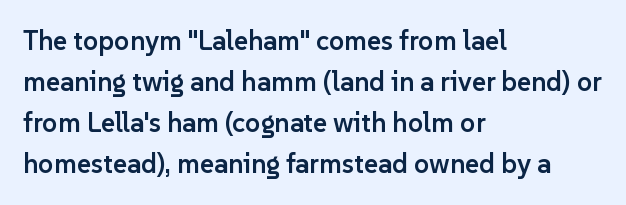
{"italic": "no", "bold": "semi", "underline": "no", "align": "left", "line_spacing": "normal", "line_spacing_ratio": 1.52, "letter_spacing": "normal", "letter_spacing_em": 0.0, "glyph_px": 27}
